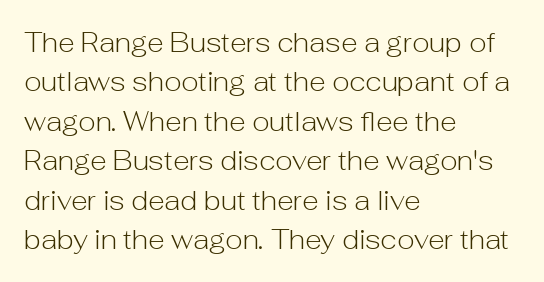
The image shows 27 px text type, upright; set left-aligned, normal line spacing (1.46x), normal letter spacing, not underlined.
